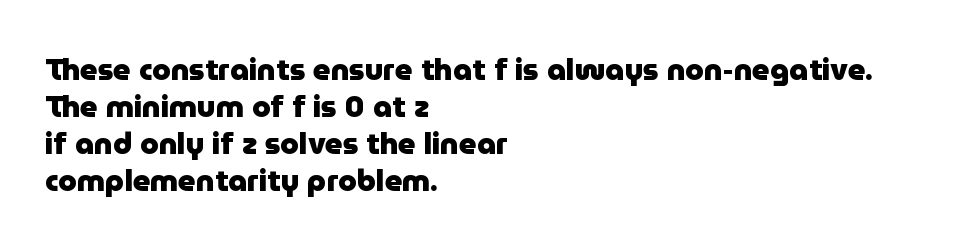
{"serif": "no", "italic": "no", "bold": "yes", "weight": "heavy", "width": "normal", "stroke_contrast": "low", "x_height": "medium", "monospaced": "no", "underline": "no", "align": "left", "line_spacing_ratio": 1.23, "letter_spacing": "normal", "letter_spacing_em": 0.0, "glyph_px": 30}
